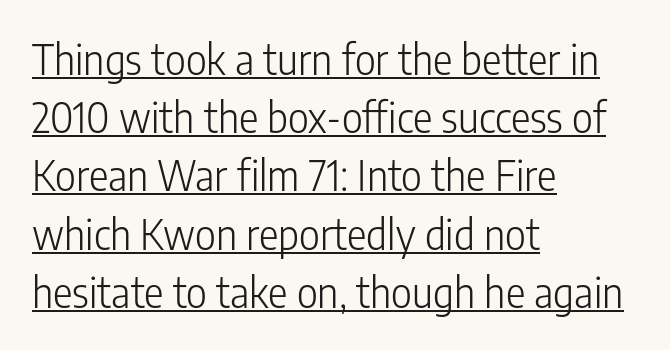
Q: Is the text bold? A: No.
Q: Is the text italic (slanted)? A: No, it is upright.
Q: Is the typeface a serif or a sans-serif typeface? A: Sans-serif.
Q: Is the text underlined? A: Yes.
Q: How is the paragraph aligned? A: Left-aligned.
Q: Is the spacing between letters normal or unusually wide? A: Normal.
Q: Is the spacing between lines tight, normal or loose? A: Normal.
Q: Width (condensed, normal, or wide)? A: Condensed.
Q: Stroke contrast? A: Low.
Q: x-height? A: Medium.
Q: Monospaced? A: No.
